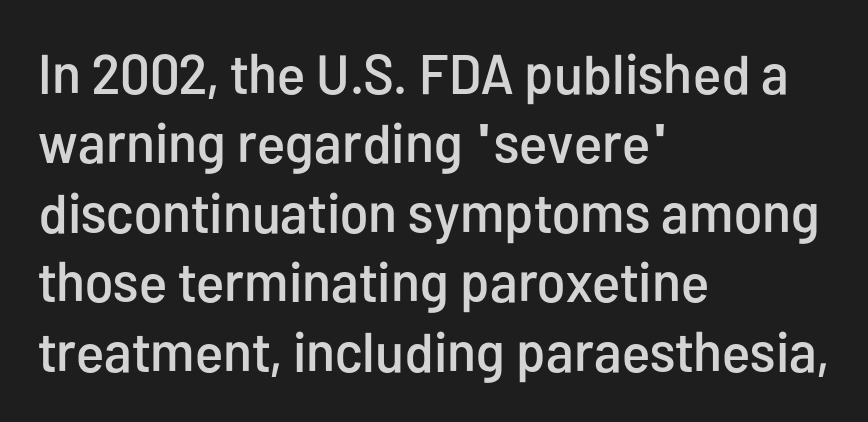
The image shows 56 px condensed sans-serif type, upright; set left-aligned, line spacing 1.24x, normal letter spacing, not underlined; low stroke contrast and a medium x-height.
